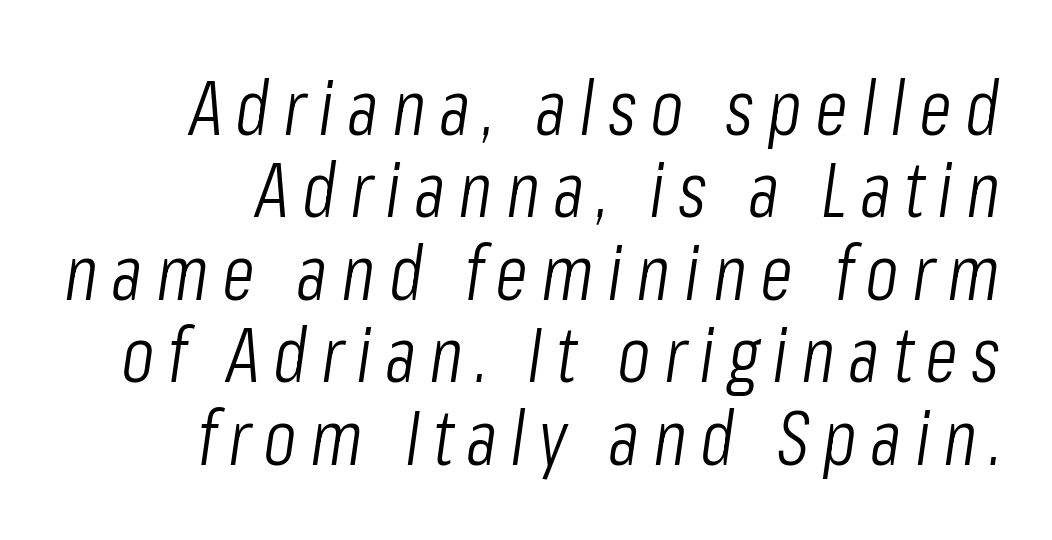
{"italic": "yes", "lean": "right", "slant_degrees": 8, "bold": "no", "weight": "light", "width": "condensed", "stroke_contrast": "low", "x_height": "medium", "monospaced": "no", "underline": "no", "align": "right", "line_spacing": "tight", "line_spacing_ratio": 1.07, "glyph_px": 77}
